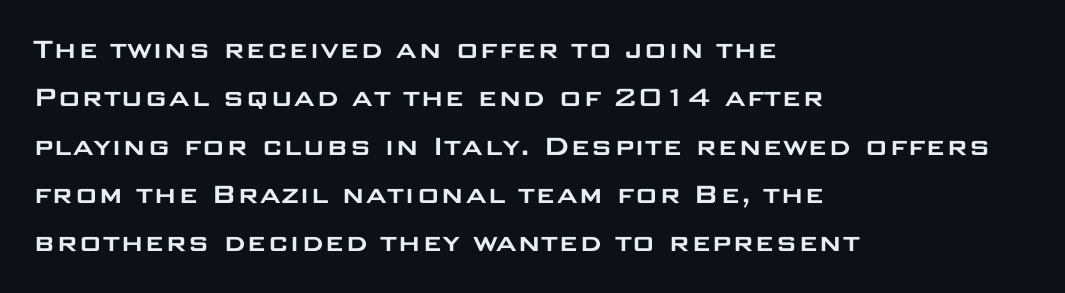
{"serif": "no", "italic": "no", "width": "wide", "stroke_contrast": "low", "x_height": "large", "monospaced": "no", "underline": "no", "align": "left", "line_spacing": "normal", "line_spacing_ratio": 1.51, "letter_spacing": "normal", "letter_spacing_em": 0.0, "glyph_px": 32}
